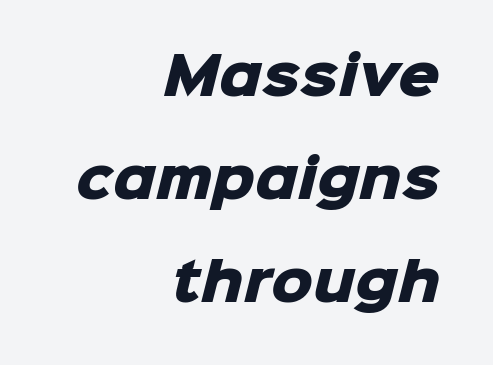
The image shows 52 px heavy sans-serif type; set right-aligned, loose line spacing (1.98x), normal letter spacing, not underlined; low stroke contrast and a medium x-height.
